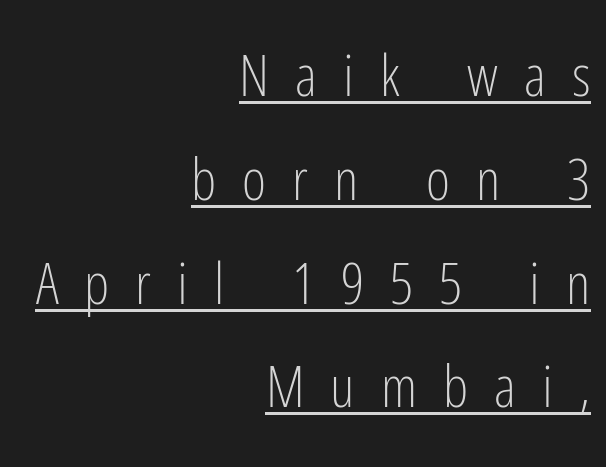
Q: Is the text bold? A: No.
Q: Is the text italic (slanted)? A: No, it is upright.
Q: Is the typeface a serif or a sans-serif typeface? A: Sans-serif.
Q: Is the text underlined? A: Yes.
Q: How is the paragraph aligned? A: Right-aligned.
Q: Is the spacing between letters normal or unusually wide? A: Unusually wide.
Q: Width (condensed, normal, or wide)? A: Condensed.
Q: Stroke contrast? A: Low.
Q: x-height? A: Medium.
Q: Monospaced? A: No.
